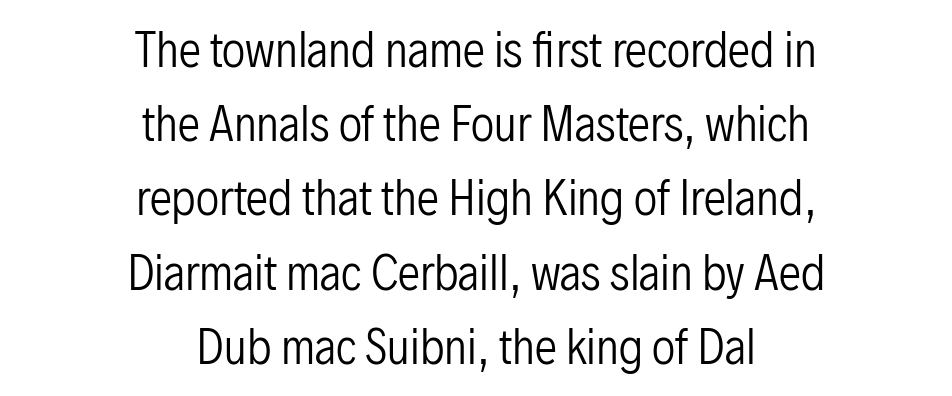
The image shows 45 px regular-weight, condensed sans-serif type, upright; set centered, normal line spacing (1.65x), normal letter spacing, not underlined; low stroke contrast and a medium x-height.
